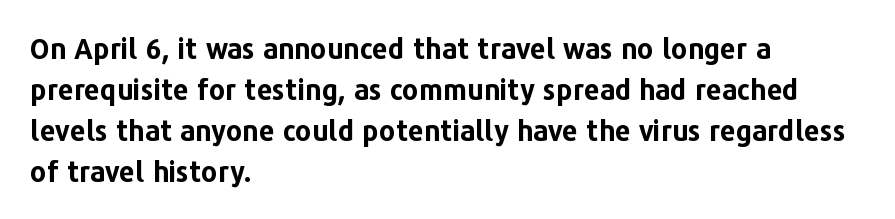
Between one letter and the next there's only the usual sliver of space. Beneath every word, the page is bare. If you drew a line through each stem, it would be perfectly vertical. Heavy-handed strokes throughout: this text is bold. The rendering uses natural spacing where letterforms have individual widths. Vertically, the passage feels balanced, rows spaced as you'd expect.
